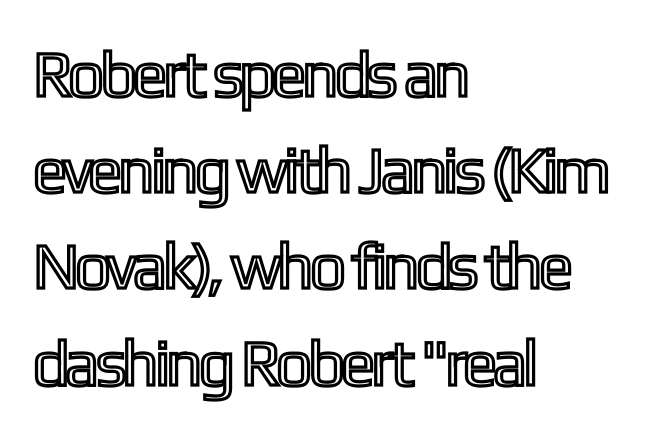
{"italic": "no", "width": "condensed", "x_height": "medium", "monospaced": "no", "underline": "no", "align": "left", "line_spacing": "normal", "line_spacing_ratio": 1.48, "letter_spacing": "normal", "letter_spacing_em": 0.0, "glyph_px": 65}
